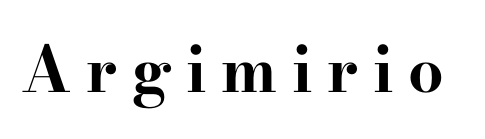
{"serif": "yes", "italic": "no", "bold": "yes", "weight": "bold", "width": "wide", "stroke_contrast": "high", "x_height": "small", "monospaced": "no", "underline": "no", "letter_spacing": "wide", "letter_spacing_em": 0.23, "glyph_px": 63}
